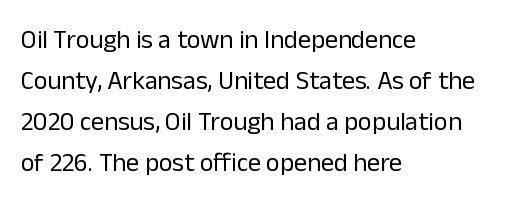
Q: Is the text bold? A: No.
Q: Is the text italic (slanted)? A: No, it is upright.
Q: Is the text underlined? A: No.
Q: How is the paragraph aligned? A: Left-aligned.
Q: Is the spacing between letters normal or unusually wide? A: Normal.
Q: Is the spacing between lines tight, normal or loose? A: Normal.
